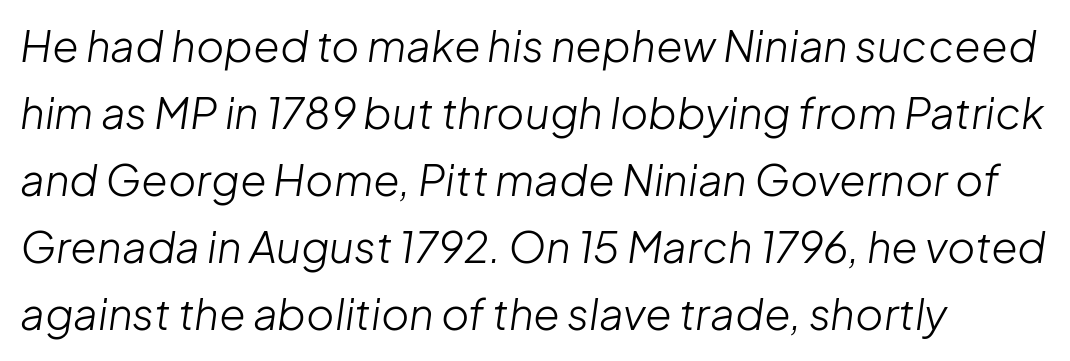
{"italic": "yes", "lean": "right", "slant_degrees": 8, "bold": "no", "weight": "light", "width": "normal", "stroke_contrast": "low", "x_height": "medium", "monospaced": "no", "underline": "no", "line_spacing": "normal", "line_spacing_ratio": 1.56, "letter_spacing": "normal", "letter_spacing_em": 0.0, "glyph_px": 43}
